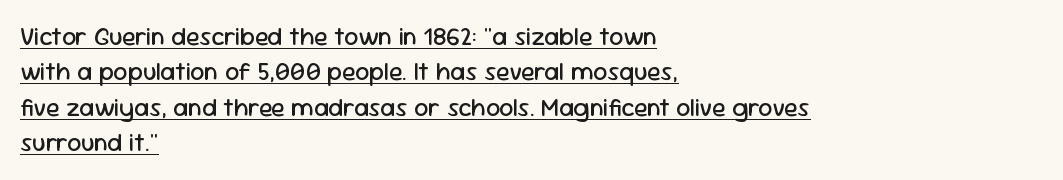
All the whitespace from short lines collects on the right. Upright lettering throughout. Each line of the rendering has a horizontal stroke beneath the glyphs. The designer left line spacing at the default. Look at the tracking — it's just the regular setting, nothing added. Counters stay open thanks to moderate or lighter strokes.
